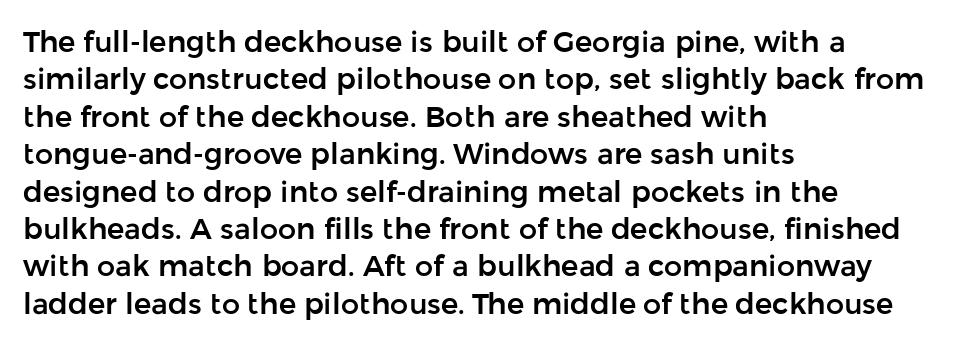
{"serif": "no", "italic": "no", "width": "normal", "stroke_contrast": "low", "x_height": "medium", "monospaced": "no", "underline": "no", "align": "left", "line_spacing": "normal", "line_spacing_ratio": 1.29, "letter_spacing": "normal", "letter_spacing_em": 0.0, "glyph_px": 29}
